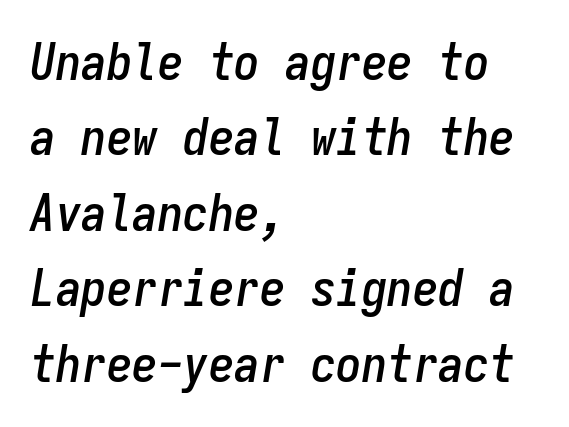
{"italic": "yes", "lean": "right", "slant_degrees": 9, "width": "condensed", "stroke_contrast": "low", "x_height": "medium", "monospaced": "yes", "underline": "no", "align": "left", "line_spacing": "normal", "line_spacing_ratio": 1.48, "letter_spacing": "normal", "letter_spacing_em": 0.0, "glyph_px": 51}
